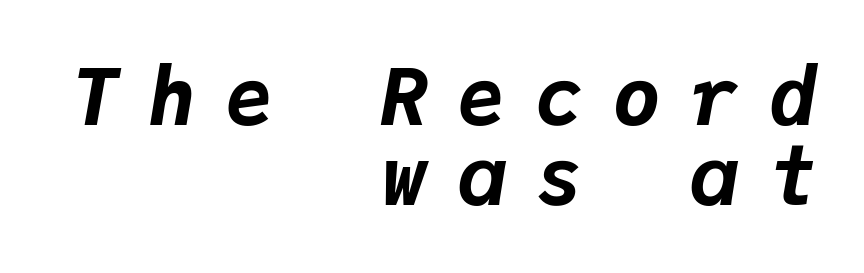
{"italic": "yes", "lean": "right", "slant_degrees": 9, "bold": "yes", "weight": "bold", "width": "normal", "stroke_contrast": "low", "x_height": "medium", "monospaced": "yes", "underline": "no", "align": "right", "line_spacing": "tight", "line_spacing_ratio": 1.01, "letter_spacing": "wide", "letter_spacing_em": 0.38, "glyph_px": 79}
